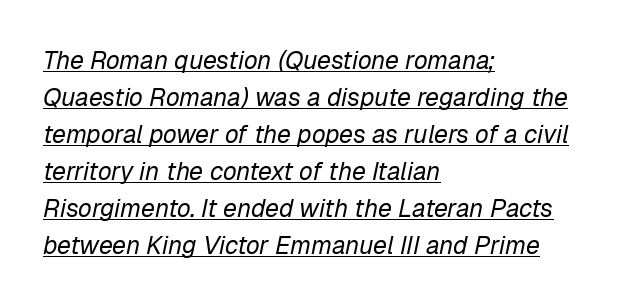
Q: Is the text bold? A: No.
Q: Is the text italic (slanted)? A: Yes, it leans right by about 12 degrees.
Q: Is the text underlined? A: Yes.
Q: How is the paragraph aligned? A: Left-aligned.
Q: Is the spacing between letters normal or unusually wide? A: Normal.
Q: Is the spacing between lines tight, normal or loose? A: Normal.
